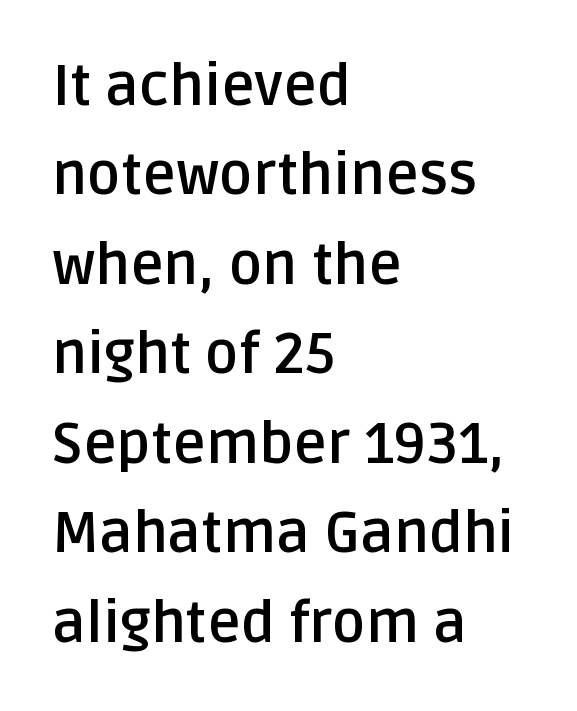
The image shows 57 px semibold sans-serif type, upright; set left-aligned, normal line spacing (1.57x), normal letter spacing, not underlined; low stroke contrast and a large x-height.
